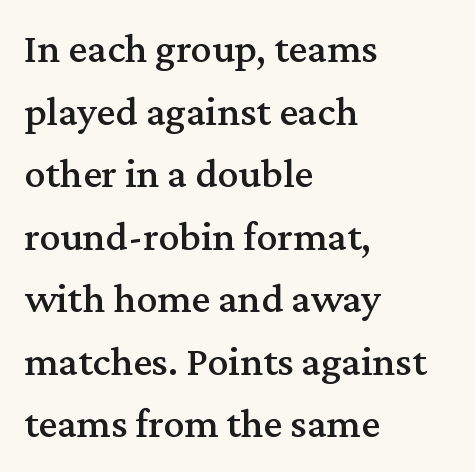
Q: Is the text italic (slanted)? A: No, it is upright.
Q: Is the typeface a serif or a sans-serif typeface? A: Serif.
Q: Is the text underlined? A: No.
Q: How is the paragraph aligned? A: Left-aligned.
Q: Is the spacing between letters normal or unusually wide? A: Normal.
Q: Is the spacing between lines tight, normal or loose? A: Normal.
Q: Width (condensed, normal, or wide)? A: Normal.
Q: Stroke contrast? A: Medium.
Q: x-height? A: Medium.
Q: Monospaced? A: No.
